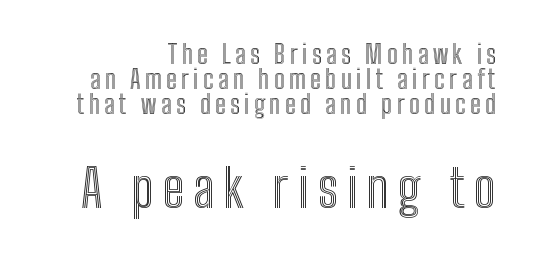
Q: Is the text italic (slanted)? A: No, it is upright.
Q: Is the text underlined? A: No.
Q: How is the paragraph aligned? A: Right-aligned.
Q: Is the spacing between lines tight, normal or loose? A: Tight.
Q: Which block of text is set in a larger size, the first (top) or the second (bottom)? A: The second (bottom) one.
Q: Width (condensed, normal, or wide)? A: Condensed.
Q: x-height? A: Medium.
Q: Monospaced? A: No.
